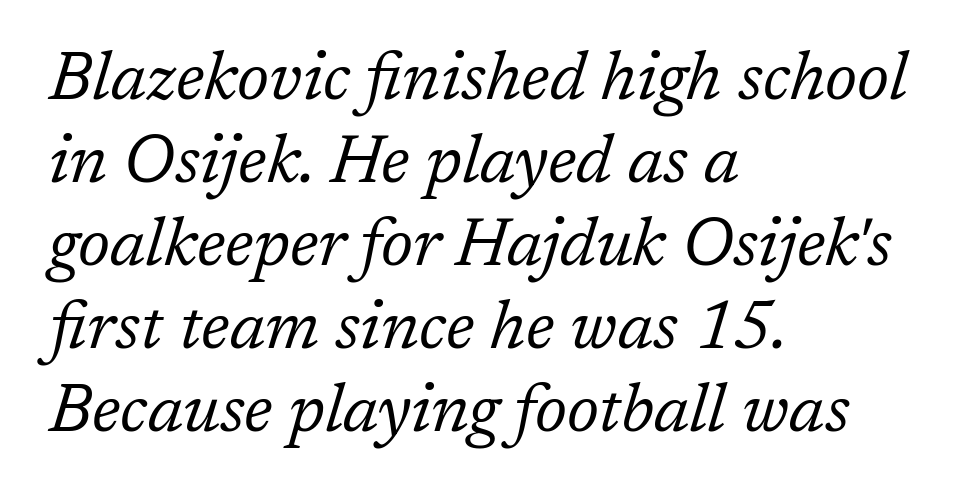
The image shows 67 px regular-weight serif type, italic (leaning right); set left-aligned, line spacing 1.24x, normal letter spacing, not underlined; low stroke contrast and a medium x-height.
